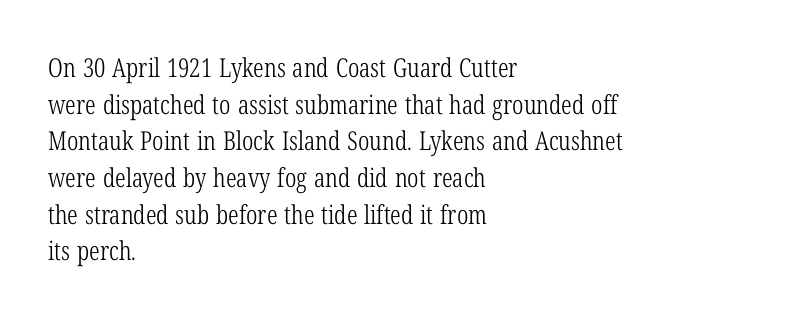
Q: Is the text bold? A: No.
Q: Is the text italic (slanted)? A: No, it is upright.
Q: Is the text underlined? A: No.
Q: How is the paragraph aligned? A: Left-aligned.
Q: Is the spacing between letters normal or unusually wide? A: Normal.
Q: Is the spacing between lines tight, normal or loose? A: Normal.
